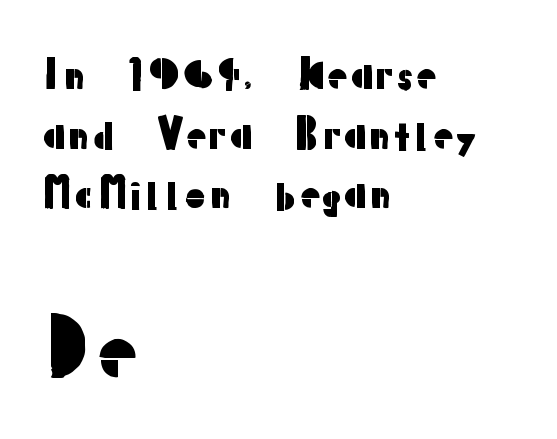
The image shows 79 px sans-serif type, upright; set left-aligned, normal line spacing (1.49x), normal letter spacing, not underlined; the second (bottom) block is 1.98x larger; low stroke contrast and a medium x-height.
